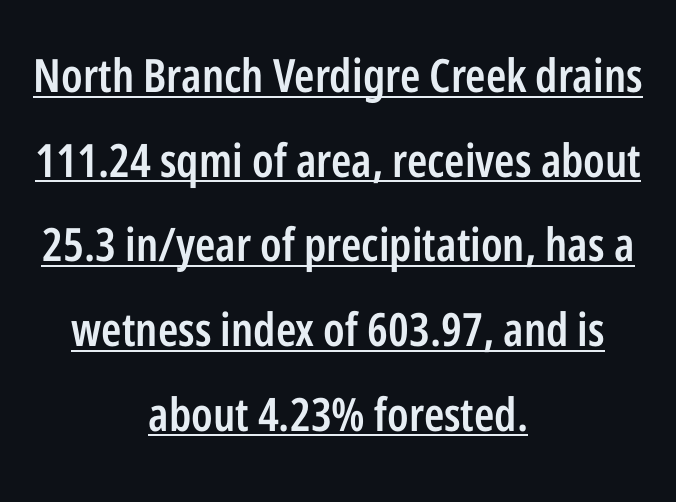
Quick note: not italic, upright. Each letter keeps its own natural width here, so spacing adapts to shape. Honestly, the letter spacing is just normal — you wouldn't notice it. The face used here is a semibold: visibly heavier than regular, lighter than bold.
